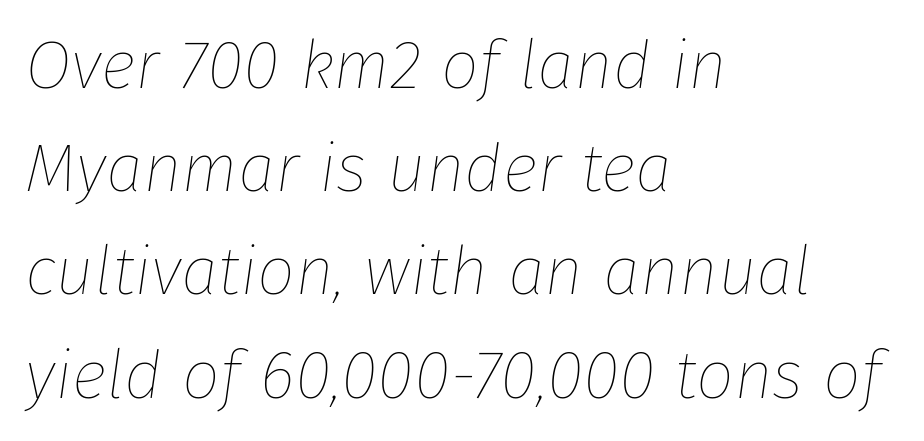
The image shows 67 px thin type, italic (leaning right); set left-aligned, normal line spacing (1.54x), normal letter spacing, not underlined; low stroke contrast and a medium x-height.
